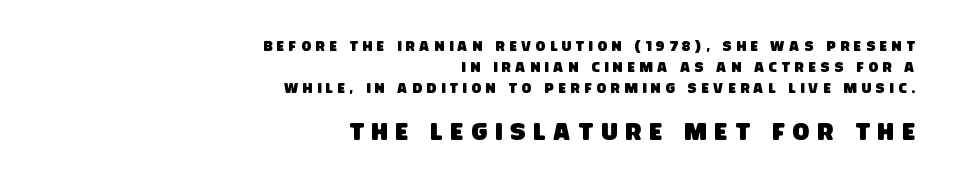
{"underline": "no", "align": "right", "line_spacing": "normal", "line_spacing_ratio": 1.5, "letter_spacing": "wide", "letter_spacing_em": 0.34, "larger_block": "second", "size_ratio": 1.71, "glyph_px": 24}
